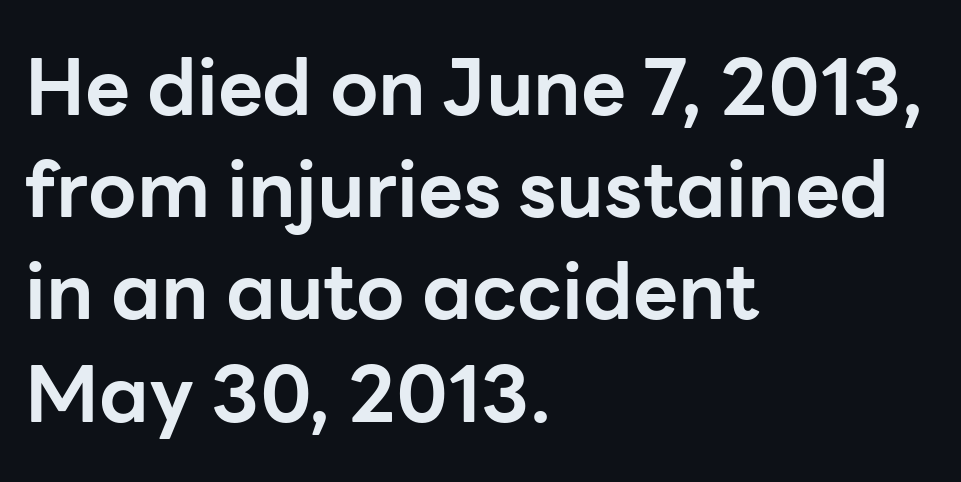
The image shows 78 px bold sans-serif type, upright; set left-aligned, normal line spacing (1.31x), normal letter spacing, not underlined; low stroke contrast and a medium x-height.
